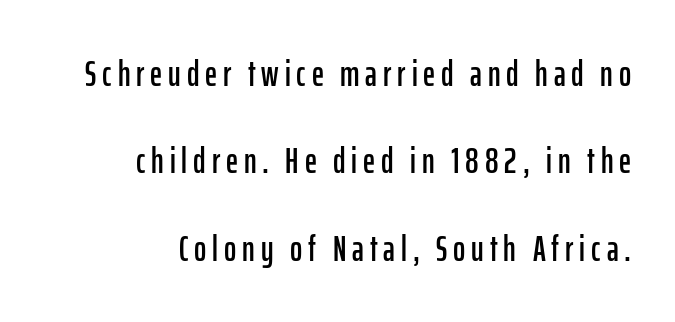
The image shows 37 px condensed sans-serif type, upright; set right-aligned, loose line spacing (2.36x), not underlined; low stroke contrast and a medium x-height.
